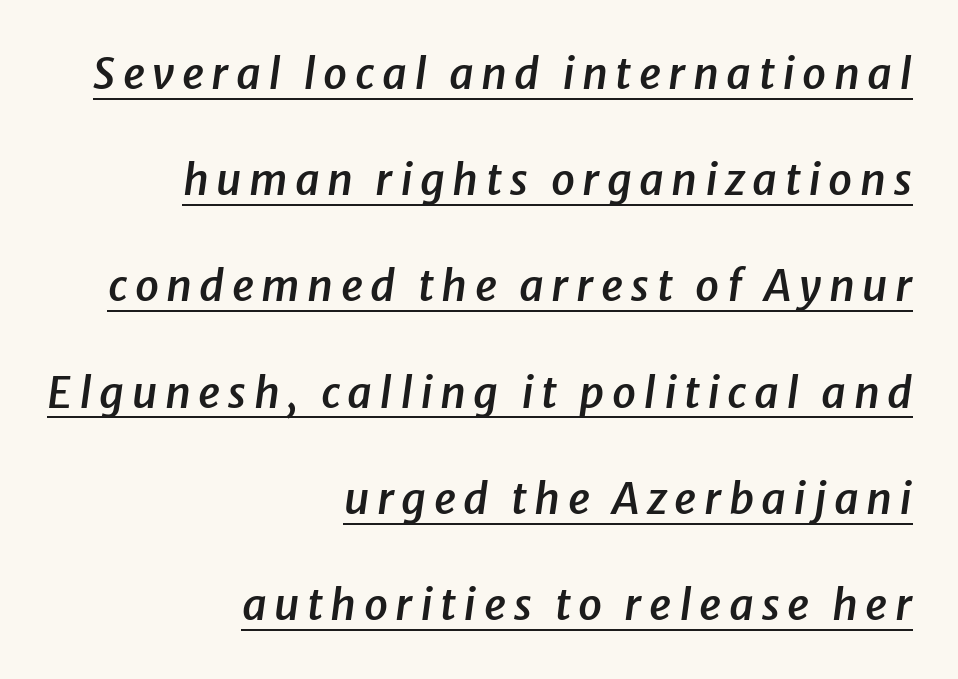
The image shows 43 px semibold type, italic (leaning right); set right-aligned, loose line spacing (2.47x), underlined; low stroke contrast and a medium x-height.
